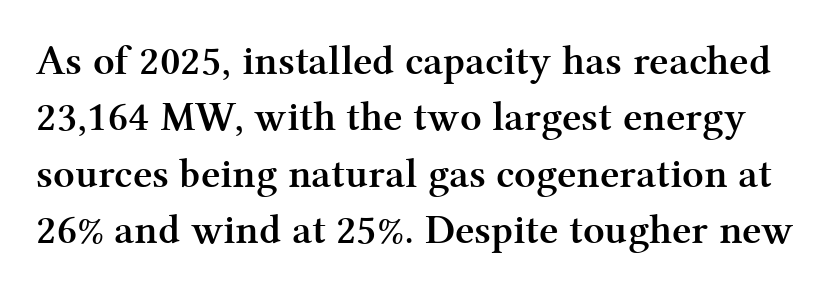
This sample uses an upright cut, with every glyph sitting square on the baseline. Each letter keeps its own natural width here, so spacing adapts to shape. Descender tails drop into unmarked territory. Thick stems and heavy bowls — unmistakably bold. Baseline-to-baseline distance is the conventional proportion of letter height.
